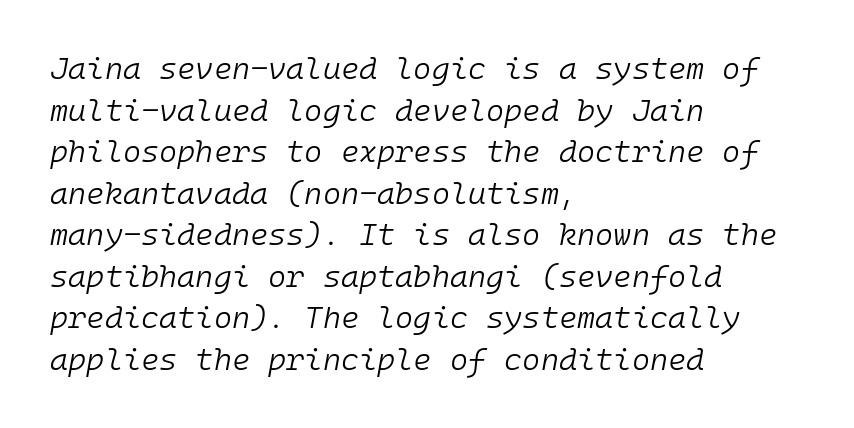
Here the designer chose a console-style face with uniform glyph widths. Evenly set lines give the paragraph a standard silhouette. The ragged edge is on the right, which tells us the setting is flush left. The axis of the letterforms is tilted away from vertical. The horizontal fit of the characters is conventional and even. Is the type heavy? It reads as light-to-regular instead.
